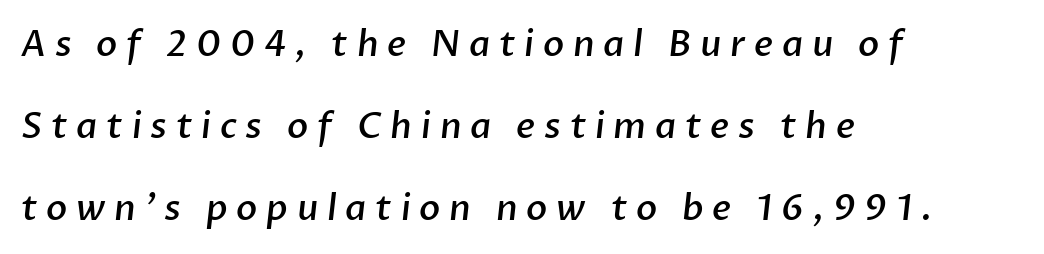
Q: Is the text bold? A: Semi-bold.
Q: Is the typeface a serif or a sans-serif typeface? A: Sans-serif.
Q: Is the text underlined? A: No.
Q: How is the paragraph aligned? A: Left-aligned.
Q: Is the spacing between letters normal or unusually wide? A: Unusually wide.
Q: Is the spacing between lines tight, normal or loose? A: Loose.
Q: Width (condensed, normal, or wide)? A: Normal.
Q: Stroke contrast? A: Low.
Q: x-height? A: Medium.
Q: Monospaced? A: No.
